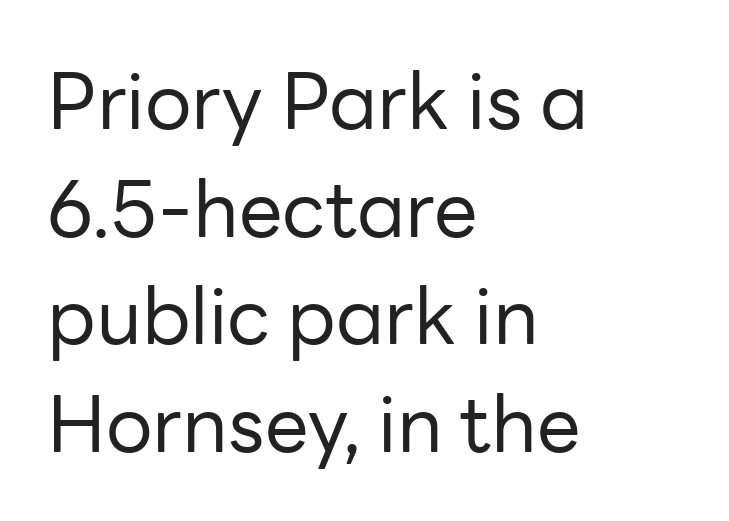
Q: Is the text bold? A: No.
Q: Is the text italic (slanted)? A: No, it is upright.
Q: Is the typeface a serif or a sans-serif typeface? A: Sans-serif.
Q: Is the text underlined? A: No.
Q: How is the paragraph aligned? A: Left-aligned.
Q: Is the spacing between letters normal or unusually wide? A: Normal.
Q: Is the spacing between lines tight, normal or loose? A: Normal.
Q: Width (condensed, normal, or wide)? A: Normal.
Q: Stroke contrast? A: Low.
Q: x-height? A: Medium.
Q: Monospaced? A: No.
